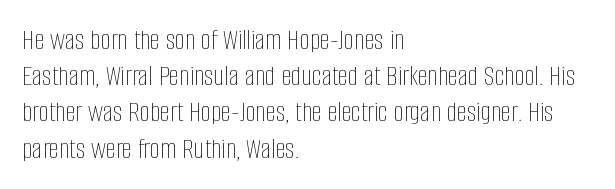
The cut favours lightness, reaching ordinary text weight at its darkest. The setting favours the left margin, as ordinary paragraphs usually do. Posture: vertical. The gaps between neighbouring characters are ordinary and unremarkable. The specimen omits any rule beneath the text block's lines. A typesetter would call this leading conventional body-copy spacing.
